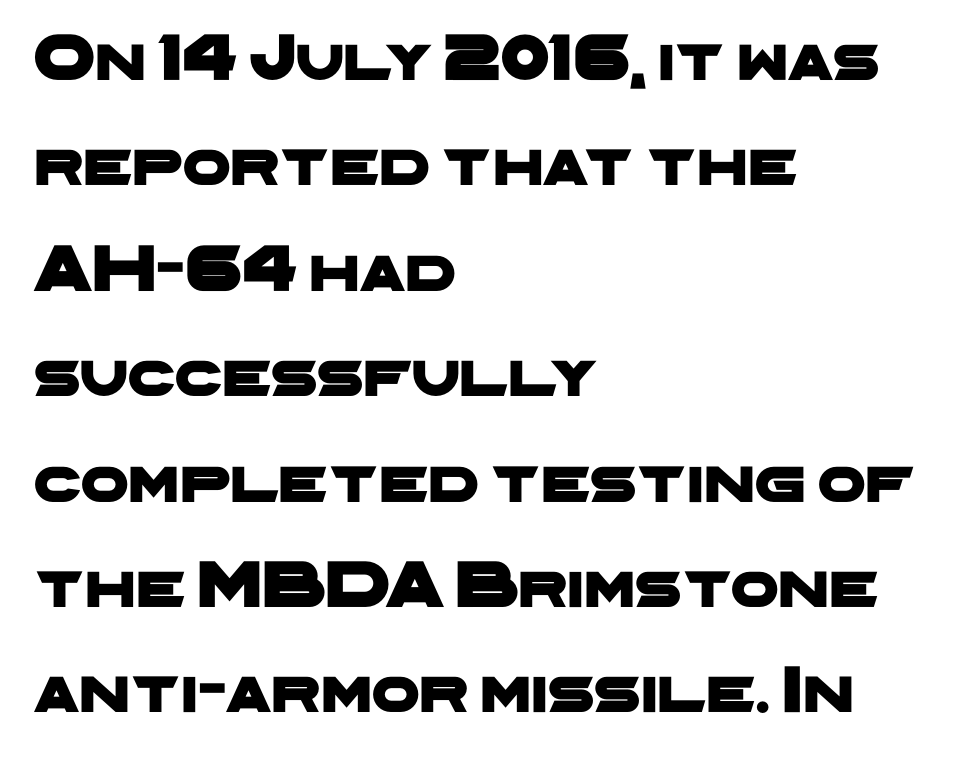
The image shows 68 px wide sans-serif type; set left-aligned, normal line spacing (1.55x), normal letter spacing, not underlined; low stroke contrast and a medium x-height.
